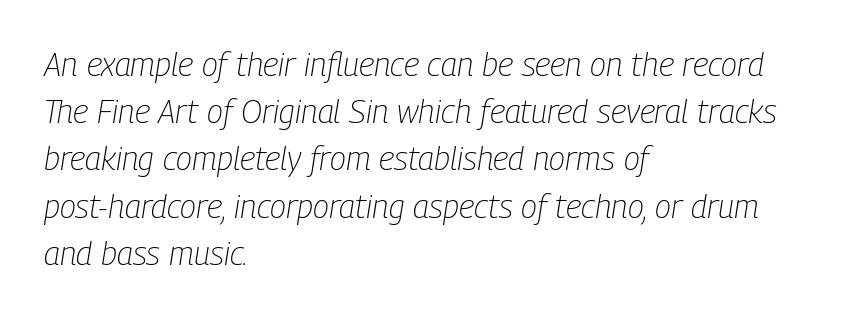
{"italic": "yes", "lean": "right", "slant_degrees": 9, "bold": "no", "weight": "light", "width": "condensed", "stroke_contrast": "low", "x_height": "medium", "monospaced": "no", "underline": "no", "align": "left", "line_spacing": "normal", "line_spacing_ratio": 1.43, "letter_spacing": "normal", "letter_spacing_em": 0.0, "glyph_px": 33}
